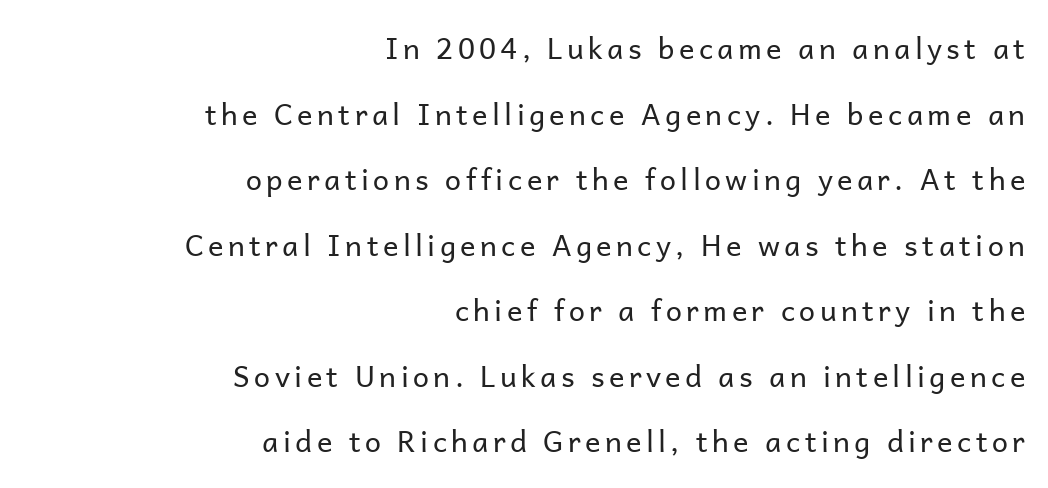
In CSS terms this would be text-align: right. Summary of vertical rhythm: relaxed, with wide interline spacing. This sample has the flowing, uneven cadence of proportional lettering. This is sans-serif lettering, the kind often seen on screens and signage.
